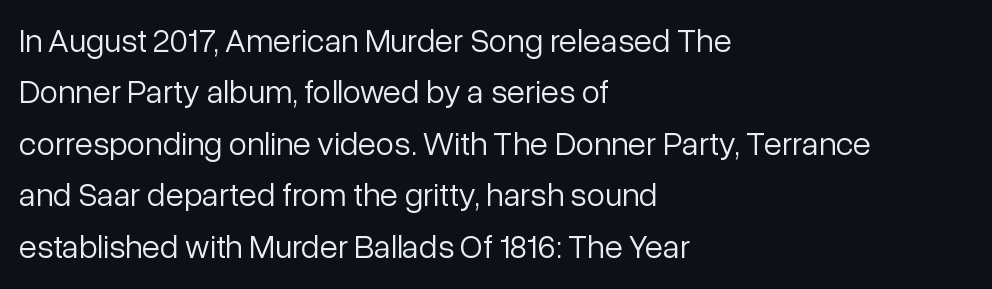
The image shows 33 px light sans-serif type, upright; set left-aligned, normal line spacing (1.56x), normal letter spacing, not underlined; low stroke contrast and a medium x-height.
